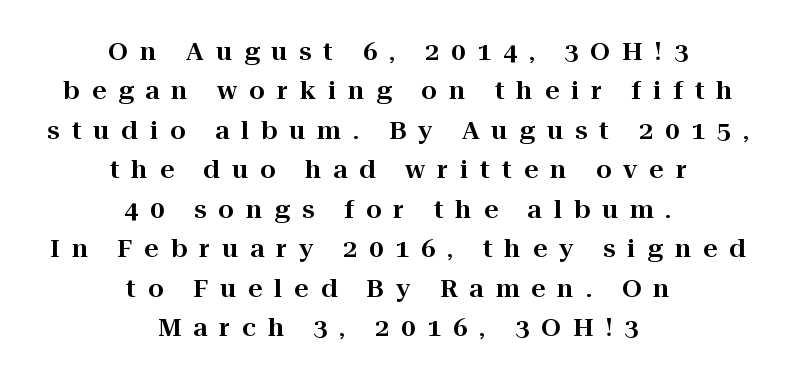
{"italic": "no", "underline": "no", "align": "center", "line_spacing": "normal", "line_spacing_ratio": 1.58, "letter_spacing": "wide", "letter_spacing_em": 0.48, "glyph_px": 25}
